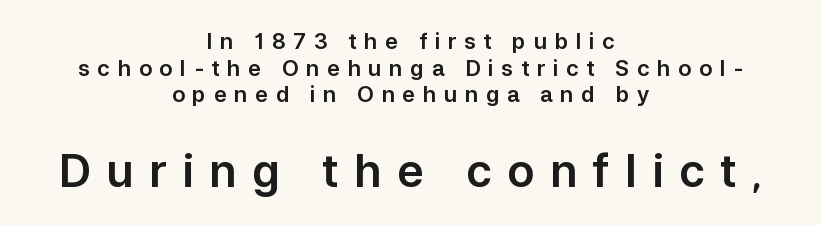
Q: Is the text italic (slanted)? A: No, it is upright.
Q: Is the typeface a serif or a sans-serif typeface? A: Sans-serif.
Q: Is the text underlined? A: No.
Q: How is the paragraph aligned? A: Centered.
Q: Is the spacing between letters normal or unusually wide? A: Unusually wide.
Q: Which block of text is set in a larger size, the first (top) or the second (bottom)? A: The second (bottom) one.
Q: Width (condensed, normal, or wide)? A: Normal.
Q: Stroke contrast? A: Low.
Q: x-height? A: Medium.
Q: Monospaced? A: No.
